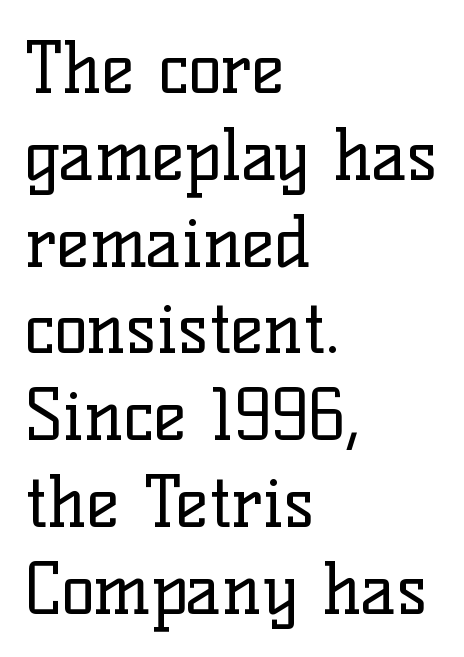
The image shows 70 px regular-weight serif type, upright; set left-aligned, line spacing 1.24x, normal letter spacing, not underlined; low stroke contrast and a medium x-height.
